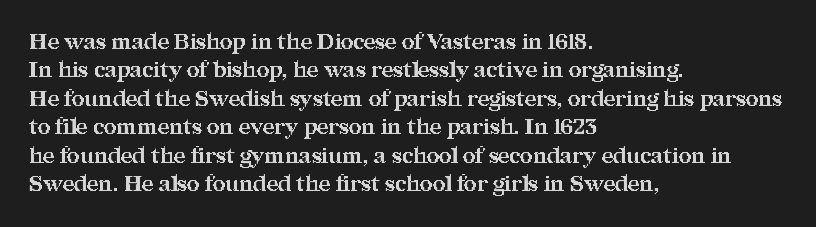
This is the regular roman posture of the typeface. The lines in this sample share a left origin and differ only in where they stop. Standard letterfit; no display-style spreading of the glyphs. Heavy-handed strokes throughout: this text is bold. The space directly below the letters is spotless.
